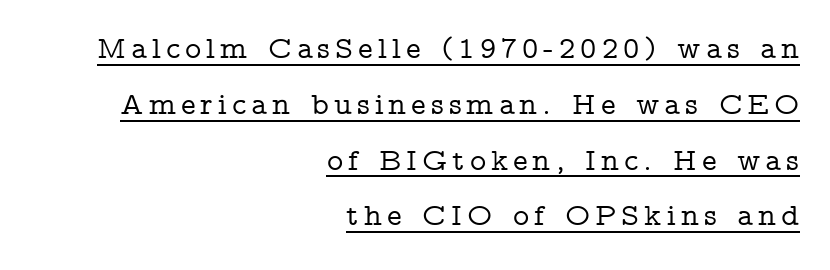
Q: Is the text italic (slanted)? A: No, it is upright.
Q: Is the typeface a serif or a sans-serif typeface? A: Serif.
Q: Is the text underlined? A: Yes.
Q: How is the paragraph aligned? A: Right-aligned.
Q: Width (condensed, normal, or wide)? A: Wide.
Q: Stroke contrast? A: Low.
Q: x-height? A: Medium.
Q: Monospaced? A: No.
